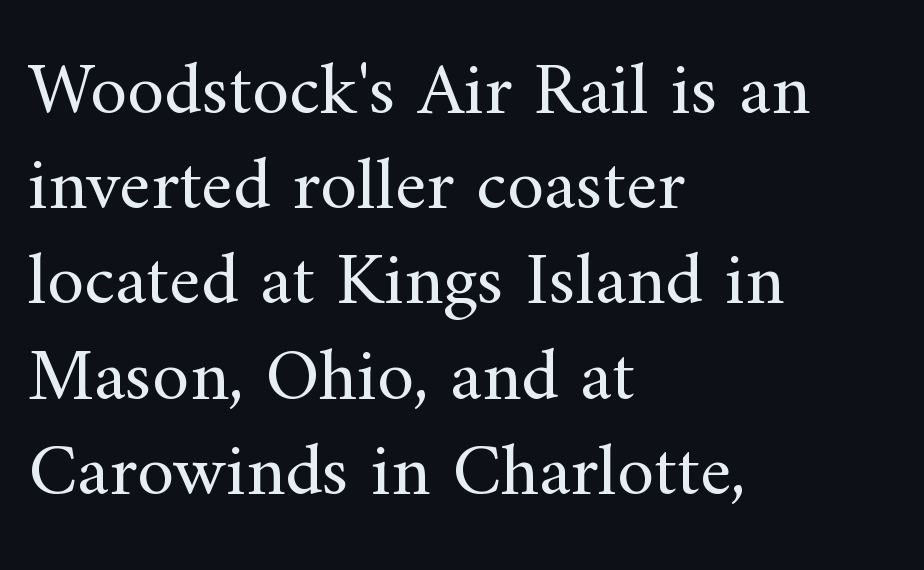
{"serif": "yes", "italic": "no", "bold": "no", "weight": "regular", "width": "normal", "stroke_contrast": "medium", "x_height": "small", "monospaced": "no", "underline": "no", "align": "left", "line_spacing": "normal", "line_spacing_ratio": 1.27, "letter_spacing": "normal", "letter_spacing_em": 0.0, "glyph_px": 75}
